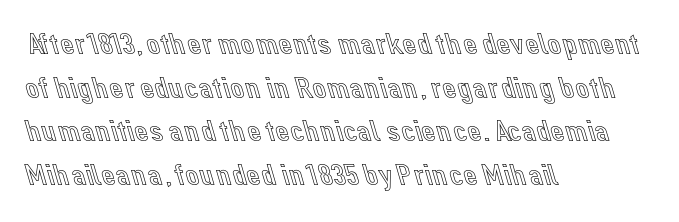
Q: Is the text italic (slanted)? A: Yes.
Q: Is the text underlined? A: No.
Q: How is the paragraph aligned? A: Left-aligned.
Q: Is the spacing between letters normal or unusually wide? A: Normal.
Q: Is the spacing between lines tight, normal or loose? A: Normal.
Q: Width (condensed, normal, or wide)? A: Normal.
Q: x-height? A: Medium.
Q: Monospaced? A: No.
